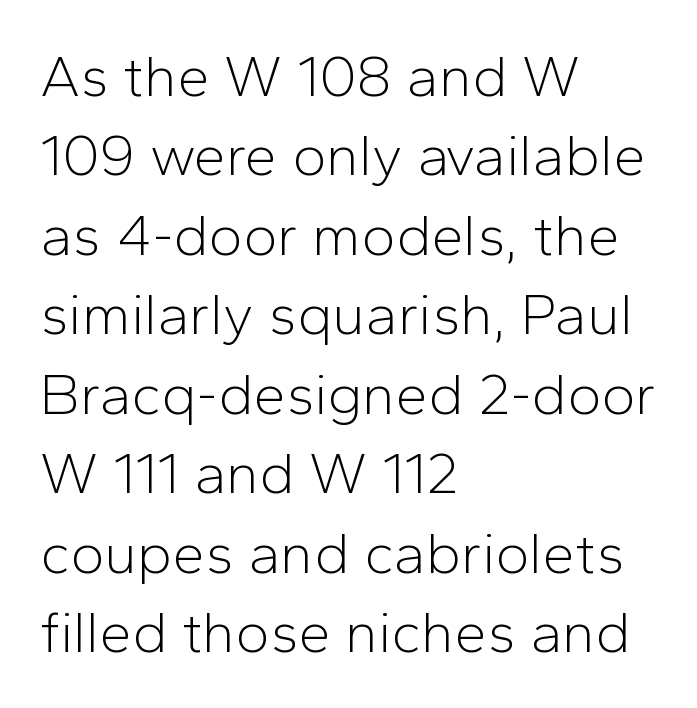
The image shows 58 px light sans-serif type, upright; set left-aligned, normal line spacing (1.37x), normal letter spacing, not underlined; low stroke contrast and a medium x-height.
